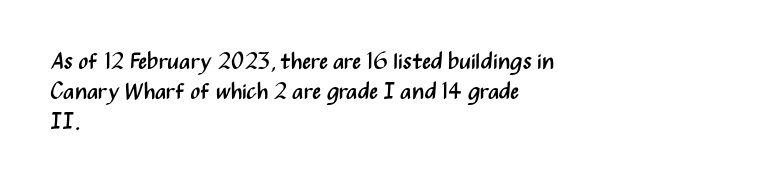
The lines are quadded left. The font sits on the lighter half of the weight spectrum, regular included. Tracking here is standard; glyphs follow each other at the usual distance. Italic? Not at all — the glyphs are vertical. Rule under the text: the space is simply empty.
